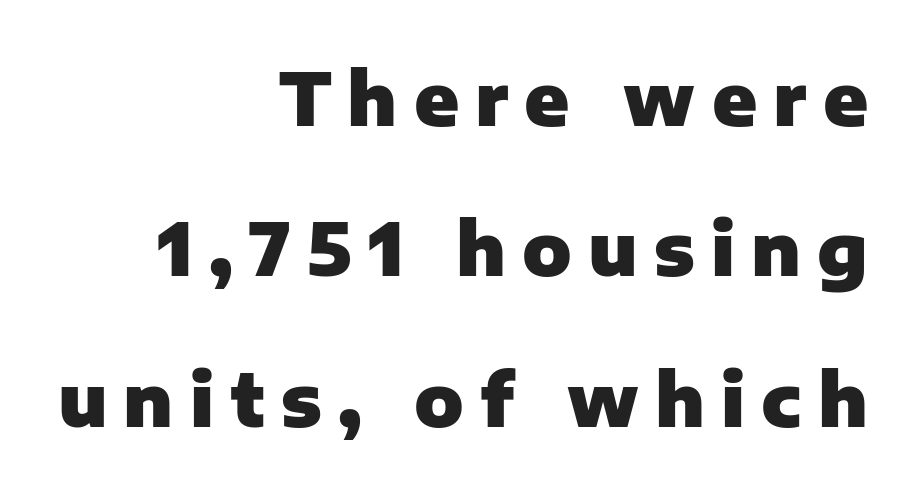
Q: Is the text bold? A: Yes.
Q: Is the text italic (slanted)? A: No, it is upright.
Q: Is the typeface a serif or a sans-serif typeface? A: Sans-serif.
Q: Is the text underlined? A: No.
Q: How is the paragraph aligned? A: Right-aligned.
Q: Is the spacing between letters normal or unusually wide? A: Unusually wide.
Q: Is the spacing between lines tight, normal or loose? A: Loose.
Q: Width (condensed, normal, or wide)? A: Normal.
Q: Stroke contrast? A: Low.
Q: x-height? A: Medium.
Q: Monospaced? A: No.
